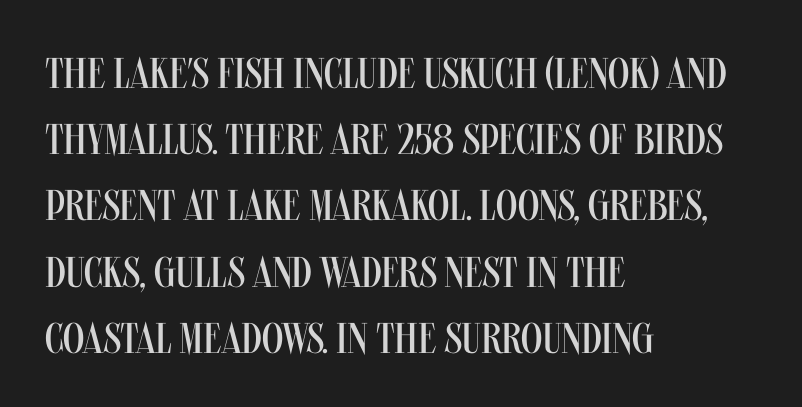
Q: Is the text bold? A: No.
Q: Is the text italic (slanted)? A: No, it is upright.
Q: Is the typeface a serif or a sans-serif typeface? A: Sans-serif.
Q: Is the text underlined? A: No.
Q: How is the paragraph aligned? A: Left-aligned.
Q: Is the spacing between letters normal or unusually wide? A: Normal.
Q: Is the spacing between lines tight, normal or loose? A: Normal.
Q: Width (condensed, normal, or wide)? A: Condensed.
Q: Stroke contrast? A: Medium.
Q: x-height? A: Large.
Q: Monospaced? A: No.
